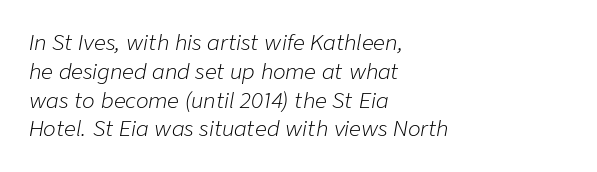
If you drew a ruler down the left edge, every line would touch it. The zone under the glyphs is completely vacant. Each stroke keeps to a modest, everyday thickness or less. The horizontal fit of the characters is conventional and even. Students, observe: this is what conventionally led text looks like.
